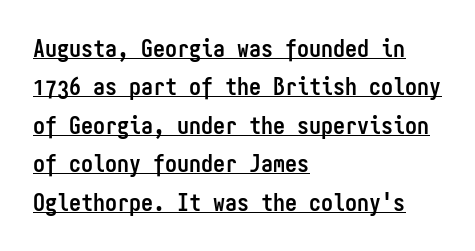
Interline gaps are of average width in this sample. A rule runs beneath these lines of type. Words appear dense and cohesive because spacing is normal. Quick note: not italic, upright.
